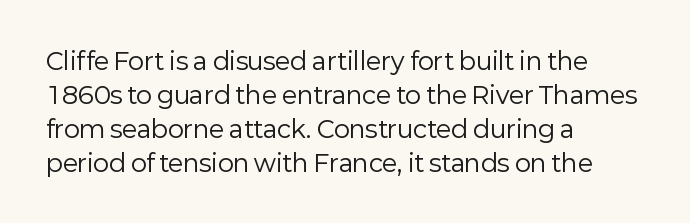
Q: Is the text bold? A: No.
Q: Is the text italic (slanted)? A: No, it is upright.
Q: Is the text underlined? A: No.
Q: How is the paragraph aligned? A: Left-aligned.
Q: Is the spacing between letters normal or unusually wide? A: Normal.
Q: Is the spacing between lines tight, normal or loose? A: Normal.
